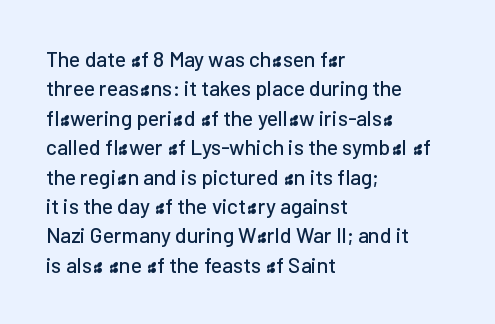
Q: Is the text italic (slanted)? A: No, it is upright.
Q: Is the text underlined? A: No.
Q: How is the paragraph aligned? A: Left-aligned.
Q: Is the spacing between letters normal or unusually wide? A: Normal.
Q: Is the spacing between lines tight, normal or loose? A: Normal.
